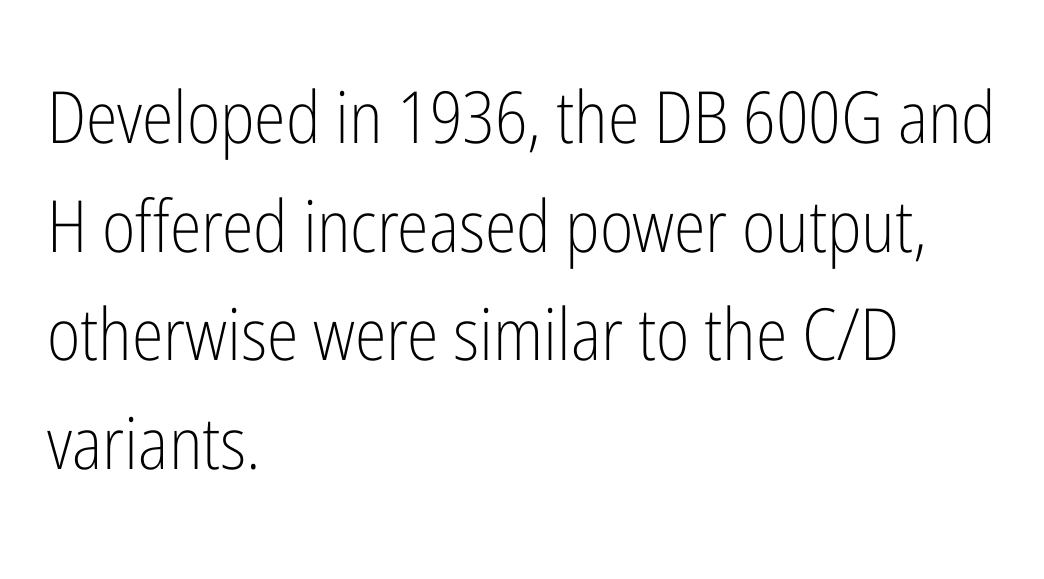
The image shows 72 px light, condensed sans-serif type, upright; set left-aligned, normal line spacing (1.51x), normal letter spacing, not underlined; low stroke contrast and a medium x-height.
